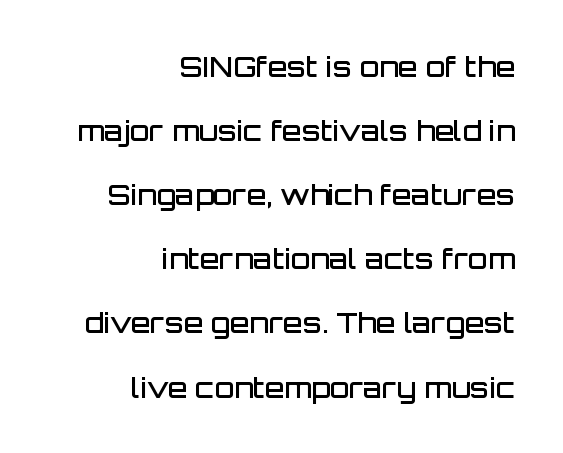
The image shows 28 px semibold sans-serif type, upright; set right-aligned, loose line spacing (2.29x), normal letter spacing, not underlined; low stroke contrast and a large x-height.
